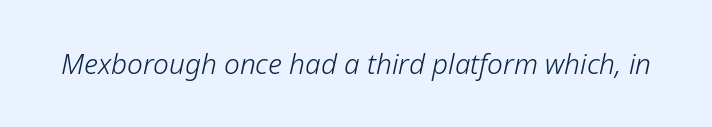
Q: Is the text bold? A: No.
Q: Is the text italic (slanted)? A: Yes, it leans right by about 12 degrees.
Q: Is the text underlined? A: No.
Q: Is the spacing between letters normal or unusually wide? A: Normal.
Q: Width (condensed, normal, or wide)? A: Normal.
Q: Stroke contrast? A: Low.
Q: x-height? A: Medium.
Q: Monospaced? A: No.
